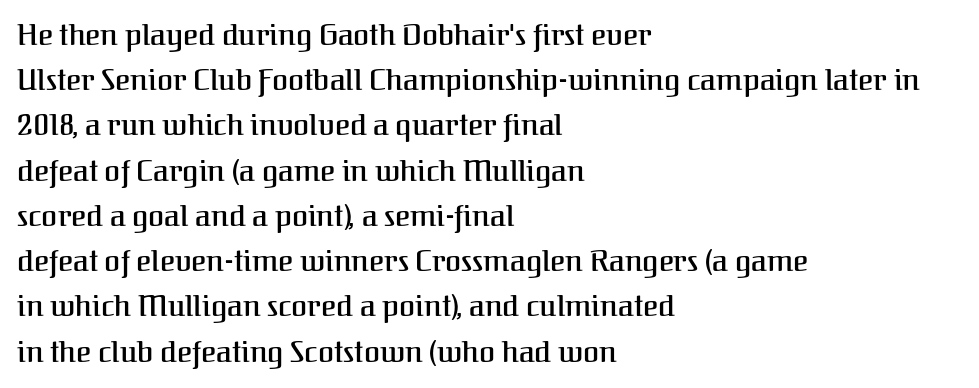
{"serif": "yes", "italic": "no", "width": "normal", "stroke_contrast": "medium", "x_height": "medium", "monospaced": "no", "underline": "no", "align": "left", "line_spacing": "normal", "line_spacing_ratio": 1.56, "letter_spacing": "normal", "letter_spacing_em": 0.0, "glyph_px": 29}
